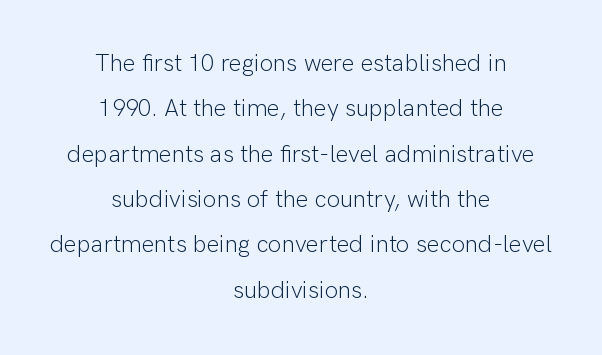
Q: Is the text bold? A: No.
Q: Is the text italic (slanted)? A: No, it is upright.
Q: Is the text underlined? A: No.
Q: How is the paragraph aligned? A: Centered.
Q: Is the spacing between letters normal or unusually wide? A: Normal.
